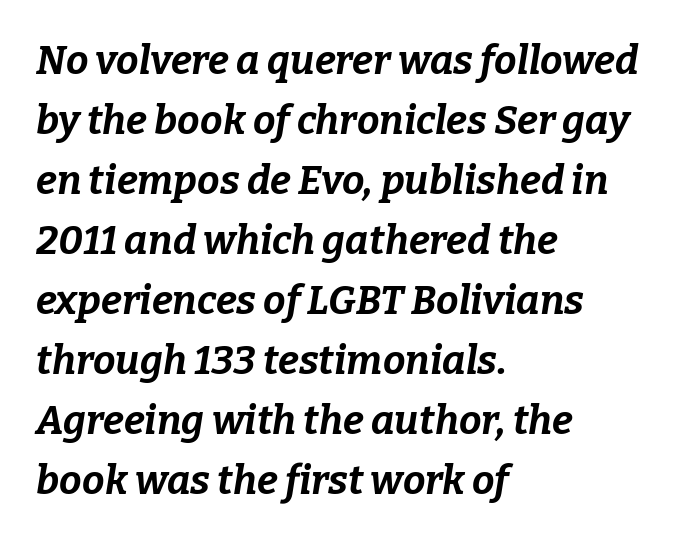
What stands out about the letter spacing? Nothing — it is the standard amount. This sample has the flowing, uneven cadence of proportional lettering. Heft: maximum for text — a bold. The letters are slanted; this is an italic face. Left-aligned paragraph, ragged on the right. The foot of each line stays bare and open.
